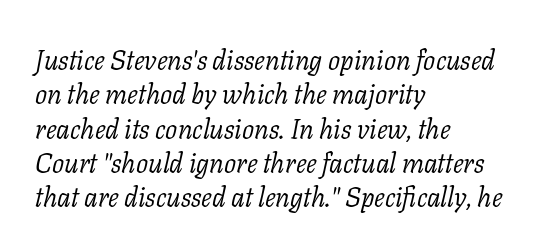
{"italic": "yes", "lean": "right", "slant_degrees": 11, "bold": "no", "underline": "no", "align": "left", "line_spacing": "normal", "line_spacing_ratio": 1.27, "letter_spacing": "normal", "letter_spacing_em": 0.0, "glyph_px": 27}
